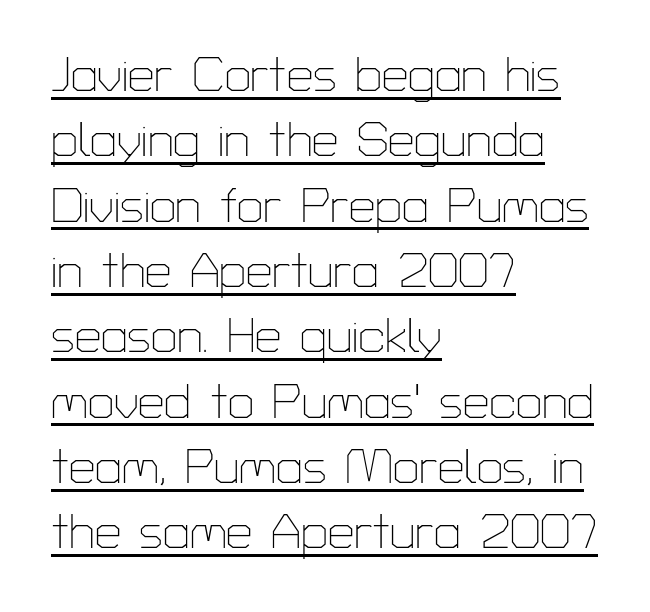
{"serif": "no", "italic": "no", "bold": "no", "weight": "thin", "width": "normal", "stroke_contrast": "low", "x_height": "medium", "monospaced": "no", "underline": "yes", "align": "left", "line_spacing": "normal", "line_spacing_ratio": 1.39, "letter_spacing": "normal", "letter_spacing_em": 0.0, "glyph_px": 47}
